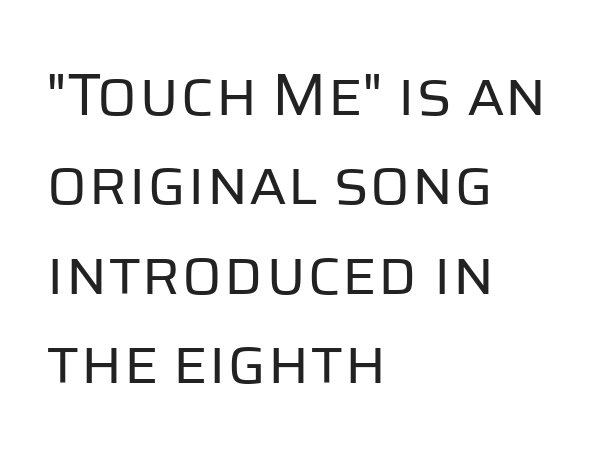
Q: Is the text bold? A: No.
Q: Is the text italic (slanted)? A: No, it is upright.
Q: Is the typeface a serif or a sans-serif typeface? A: Sans-serif.
Q: Is the text underlined? A: No.
Q: How is the paragraph aligned? A: Left-aligned.
Q: Is the spacing between letters normal or unusually wide? A: Normal.
Q: Is the spacing between lines tight, normal or loose? A: Normal.
Q: Width (condensed, normal, or wide)? A: Normal.
Q: Stroke contrast? A: Low.
Q: x-height? A: Large.
Q: Monospaced? A: No.
